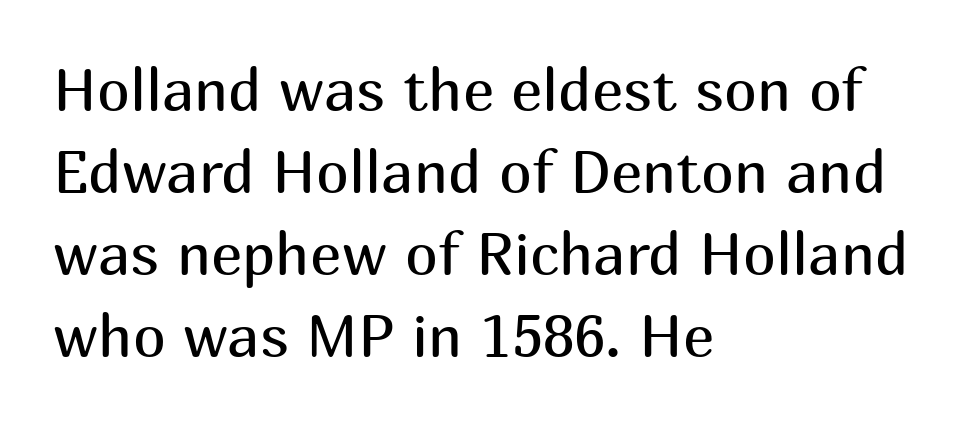
This sample uses plain, unmodified letter spacing. These lines are rendered in a variable-pitch font. Every stem runs plumb, perpendicular to the baseline. Font category for this specimen: sans-serif. Underline: absent.
